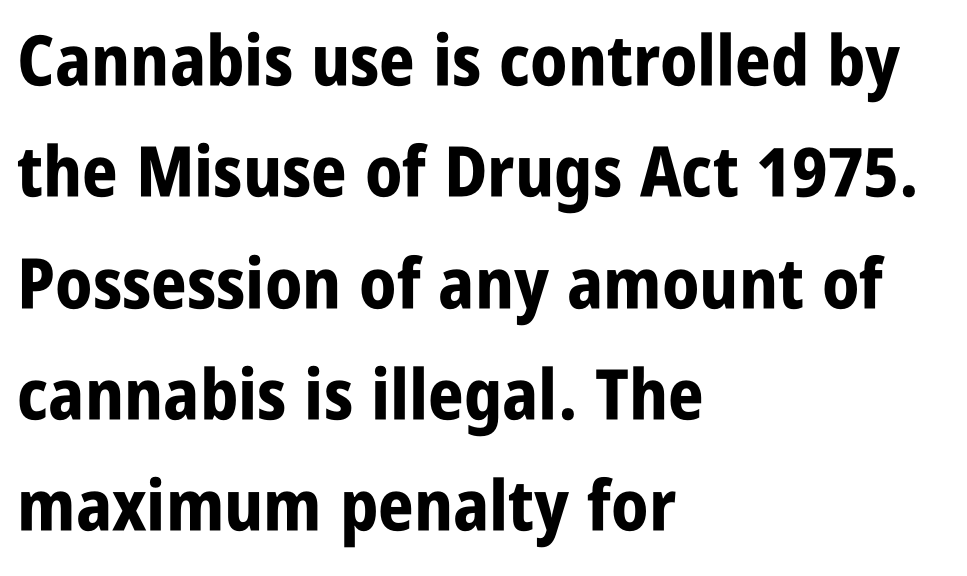
Q: Is the text bold? A: Yes.
Q: Is the text italic (slanted)? A: No, it is upright.
Q: Is the typeface a serif or a sans-serif typeface? A: Sans-serif.
Q: Is the text underlined? A: No.
Q: How is the paragraph aligned? A: Left-aligned.
Q: Is the spacing between letters normal or unusually wide? A: Normal.
Q: Is the spacing between lines tight, normal or loose? A: Normal.
Q: Width (condensed, normal, or wide)? A: Condensed.
Q: Stroke contrast? A: Low.
Q: x-height? A: Large.
Q: Monospaced? A: No.
